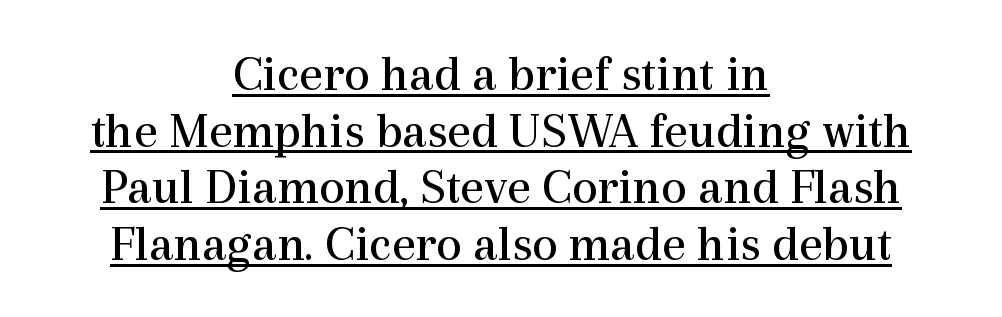
Regarding serifs, this sample has them. Is the block centered? Yes — each line is placed symmetrically about the middle. Observe the ordinary spacing: letters are neighbours, not strangers. Weight class: somewhere from thin through regular. Is there much room between lines? No — they nearly touch.
